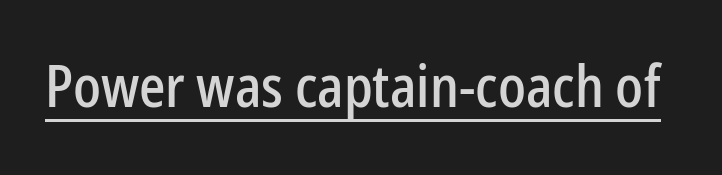
The image shows 58 px condensed sans-serif type, upright; set normal letter spacing, underlined; low stroke contrast and a medium x-height.
